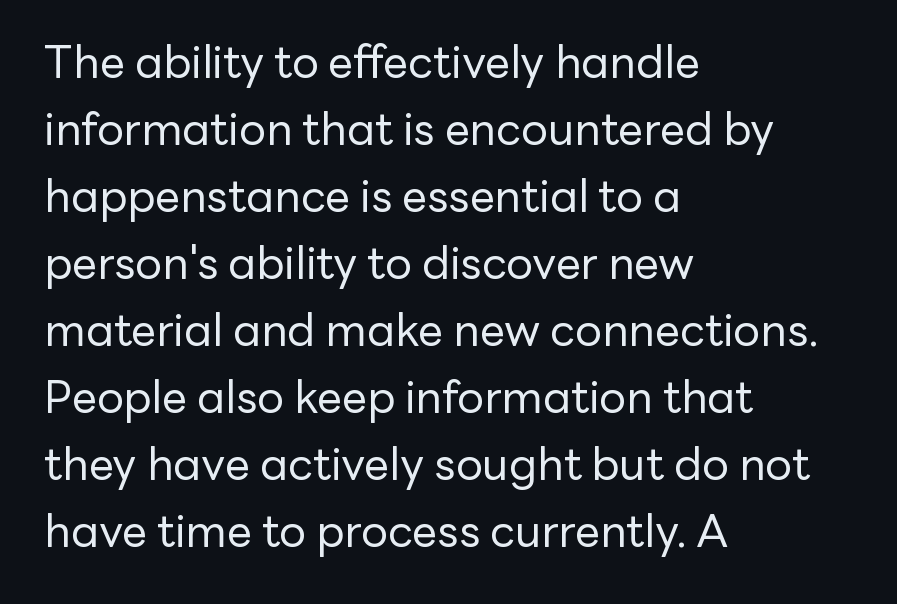
The image shows 45 px regular-weight sans-serif type, upright; set left-aligned, normal line spacing (1.49x), normal letter spacing, not underlined; low stroke contrast and a medium x-height.
